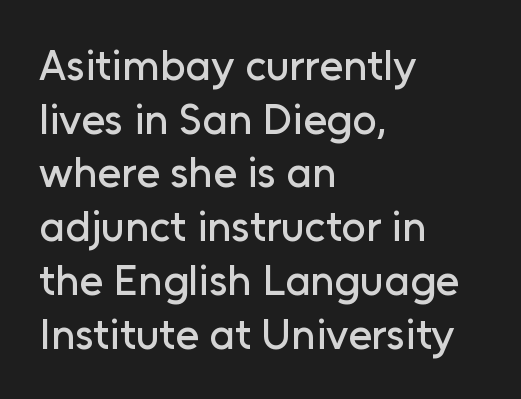
The image shows 43 px sans-serif type, upright; set left-aligned, normal line spacing (1.25x), normal letter spacing, not underlined; low stroke contrast and a medium x-height.
